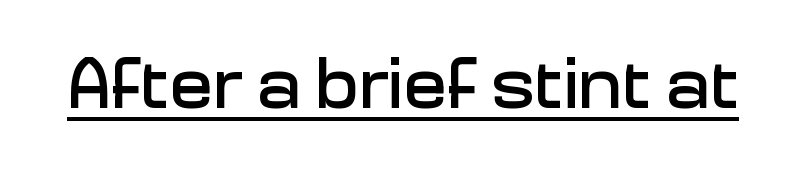
A roman cut, with each character standing at attention. Standard letterfit; no display-style spreading of the glyphs. These lines are rendered in a variable-pitch font. The face used here appears with an underline applied. Typographically, this falls in the sans-serif category.
